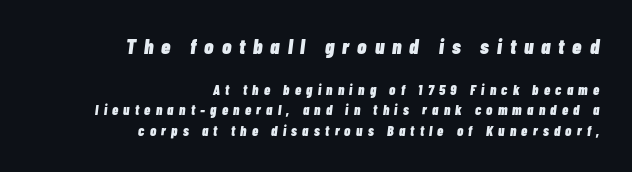
{"italic": "yes", "lean": "right", "slant_degrees": 7, "bold": "yes", "underline": "no", "align": "right", "line_spacing": "normal", "line_spacing_ratio": 1.47, "letter_spacing": "wide", "letter_spacing_em": 0.38, "larger_block": "first", "size_ratio": 1.5, "glyph_px": 21}
